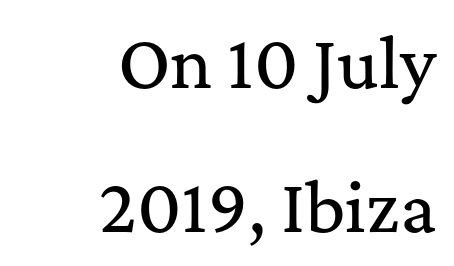
The image shows 65 px serif type, upright; set right-aligned, loose line spacing (2.21x), normal letter spacing, not underlined; medium stroke contrast and a medium x-height.
